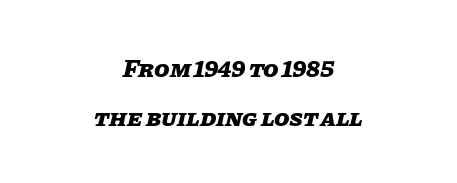
{"italic": "yes", "lean": "right", "slant_degrees": 11, "bold": "yes", "underline": "no", "align": "center", "line_spacing": "loose", "line_spacing_ratio": 1.95, "letter_spacing": "normal", "letter_spacing_em": 0.0, "glyph_px": 25}
